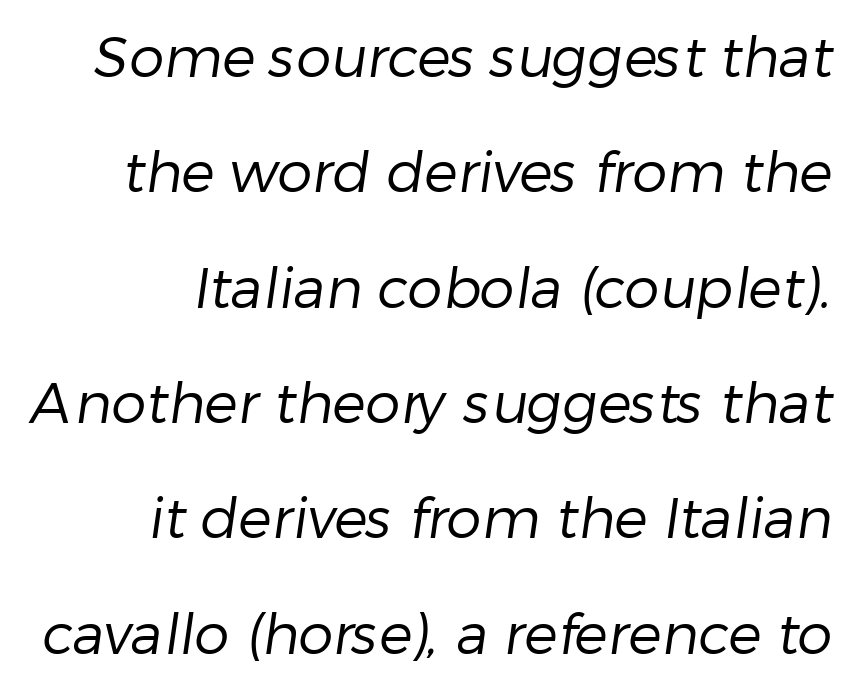
The type is set solid horizontally, with unmodified tracking. A light-to-regular cut is what we see here. Unmarked baselines from the first word to the last. The letters advance in unequal steps, a hallmark of proportional type.
